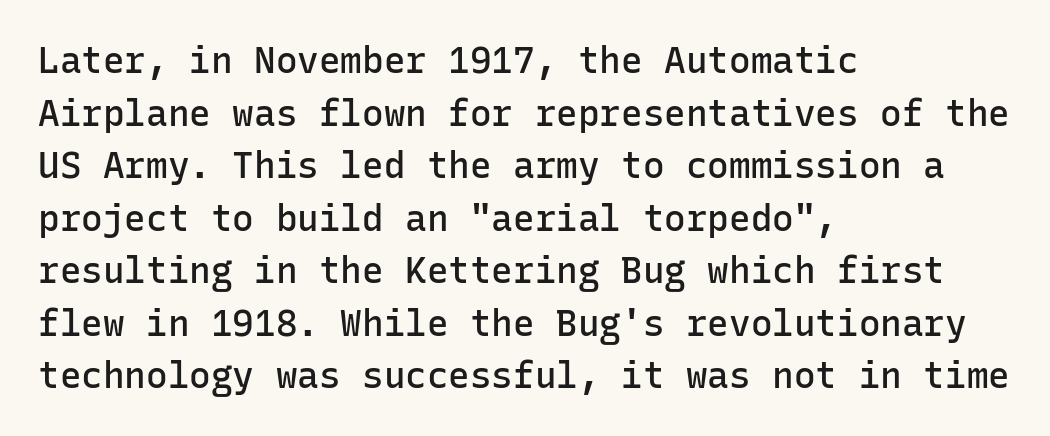
The string is rendered with underlining switched off. Look at the stroke-to-counter ratio: somewhat heavy, a semibold. Characters remain perfectly vertical along every line. This sample uses plain, unmodified letter spacing.
